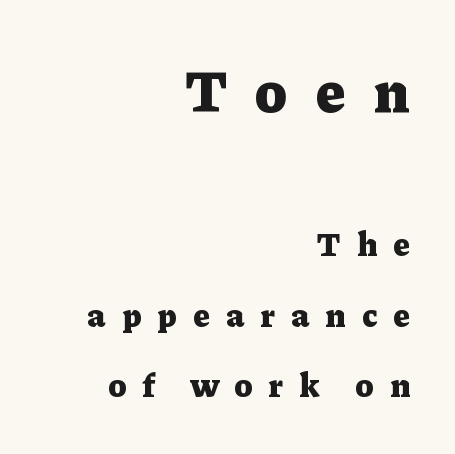
The image shows 60 px heavy serif type, upright; set right-aligned, loose line spacing (2.08x), unusually wide letter spacing (+0.48 em), not underlined; the first (top) block is 1.76x larger; low stroke contrast and a medium x-height.
